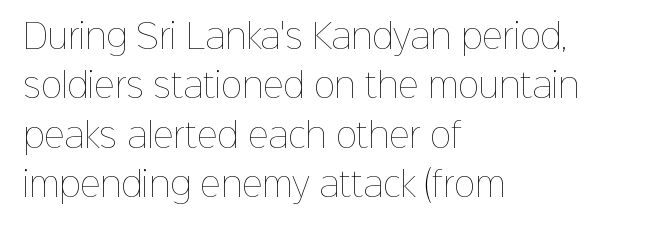
Q: Is the text bold? A: No.
Q: Is the text italic (slanted)? A: No, it is upright.
Q: Is the text underlined? A: No.
Q: How is the paragraph aligned? A: Left-aligned.
Q: Is the spacing between letters normal or unusually wide? A: Normal.
Q: Is the spacing between lines tight, normal or loose? A: Normal.
Q: Width (condensed, normal, or wide)? A: Normal.
Q: Stroke contrast? A: Low.
Q: x-height? A: Medium.
Q: Monospaced? A: No.
